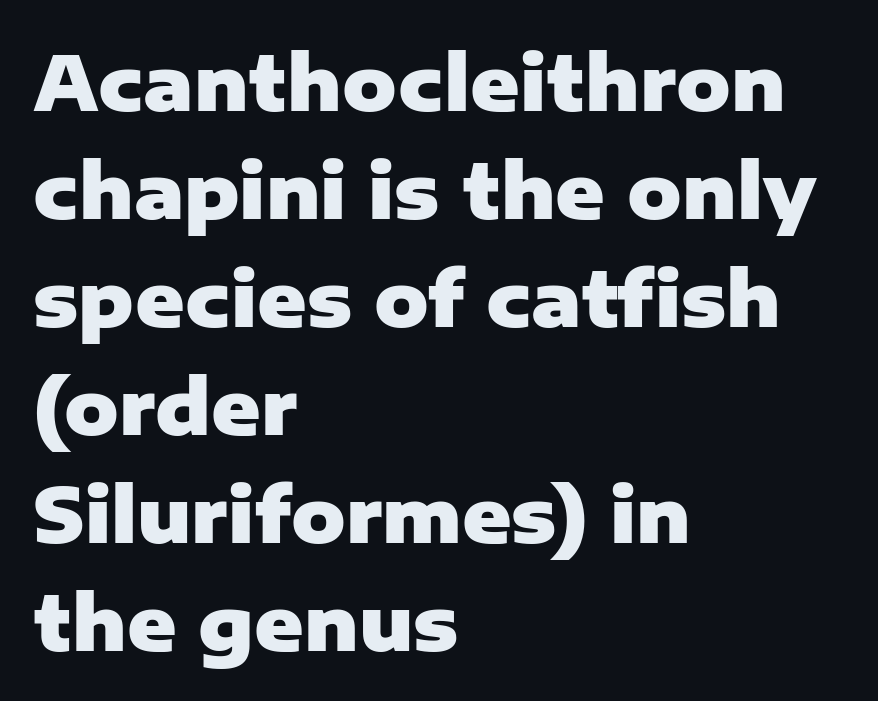
{"serif": "no", "italic": "no", "bold": "yes", "weight": "heavy", "width": "normal", "stroke_contrast": "low", "x_height": "medium", "monospaced": "no", "underline": "no", "align": "left", "line_spacing": "normal", "line_spacing_ratio": 1.44, "letter_spacing": "normal", "letter_spacing_em": 0.0, "glyph_px": 75}
